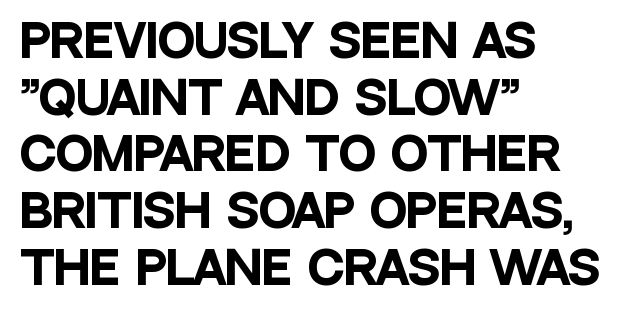
Q: Is the text bold? A: Yes.
Q: Is the text italic (slanted)? A: No, it is upright.
Q: Is the typeface a serif or a sans-serif typeface? A: Sans-serif.
Q: Is the text underlined? A: No.
Q: How is the paragraph aligned? A: Left-aligned.
Q: Is the spacing between letters normal or unusually wide? A: Normal.
Q: Is the spacing between lines tight, normal or loose? A: Normal.
Q: Width (condensed, normal, or wide)? A: Condensed.
Q: Stroke contrast? A: Low.
Q: x-height? A: Large.
Q: Monospaced? A: No.
